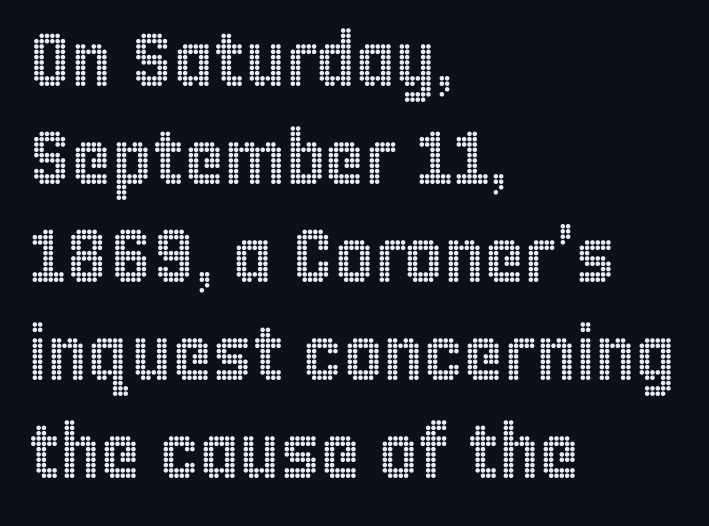
The image shows 76 px condensed type, upright; set left-aligned, normal line spacing (1.29x), normal letter spacing, not underlined; a large x-height.
